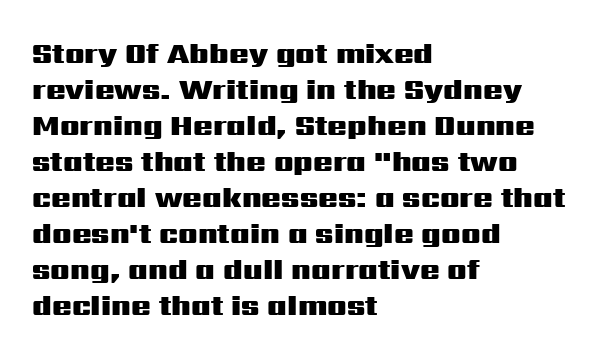
Q: Is the text bold? A: Yes.
Q: Is the text italic (slanted)? A: No, it is upright.
Q: Is the typeface a serif or a sans-serif typeface? A: Sans-serif.
Q: Is the text underlined? A: No.
Q: How is the paragraph aligned? A: Left-aligned.
Q: Is the spacing between letters normal or unusually wide? A: Normal.
Q: Width (condensed, normal, or wide)? A: Wide.
Q: Stroke contrast? A: Medium.
Q: x-height? A: Medium.
Q: Monospaced? A: No.
